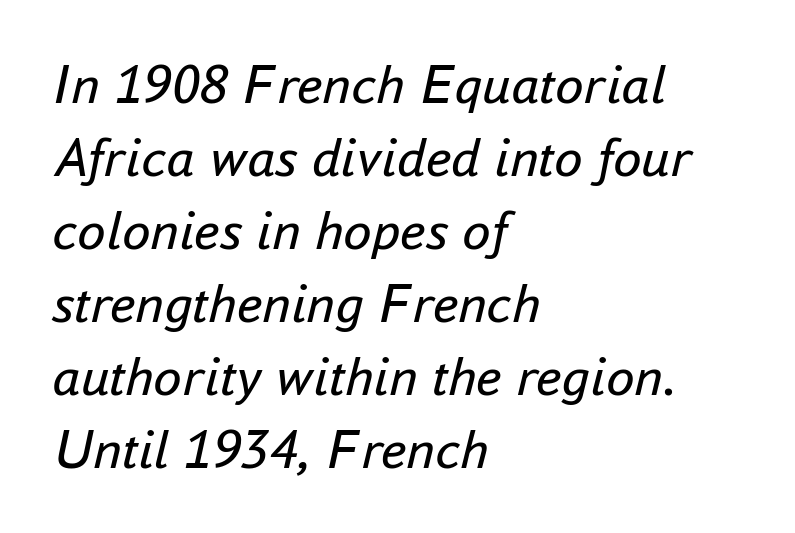
{"italic": "yes", "lean": "right", "slant_degrees": 16, "bold": "no", "weight": "regular", "width": "normal", "stroke_contrast": "low", "x_height": "small", "monospaced": "no", "underline": "no", "align": "left", "line_spacing": "normal", "line_spacing_ratio": 1.28, "letter_spacing": "normal", "letter_spacing_em": 0.0, "glyph_px": 57}
